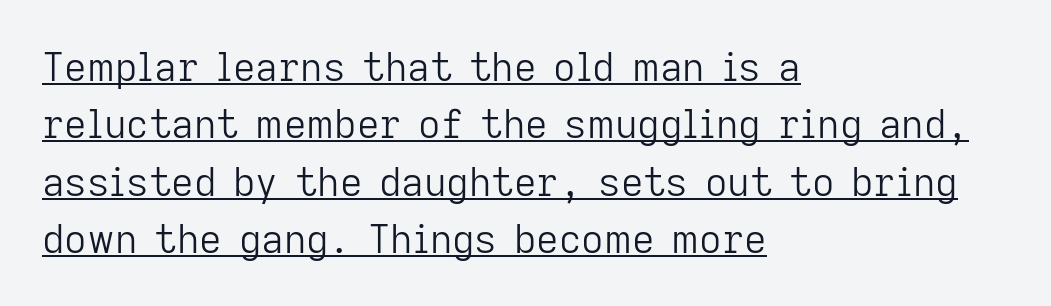
{"serif": "no", "italic": "no", "bold": "no", "weight": "light", "width": "normal", "stroke_contrast": "low", "x_height": "medium", "monospaced": "no", "underline": "yes", "align": "left", "line_spacing": "normal", "line_spacing_ratio": 1.47, "letter_spacing": "normal", "letter_spacing_em": 0.0, "glyph_px": 39}
